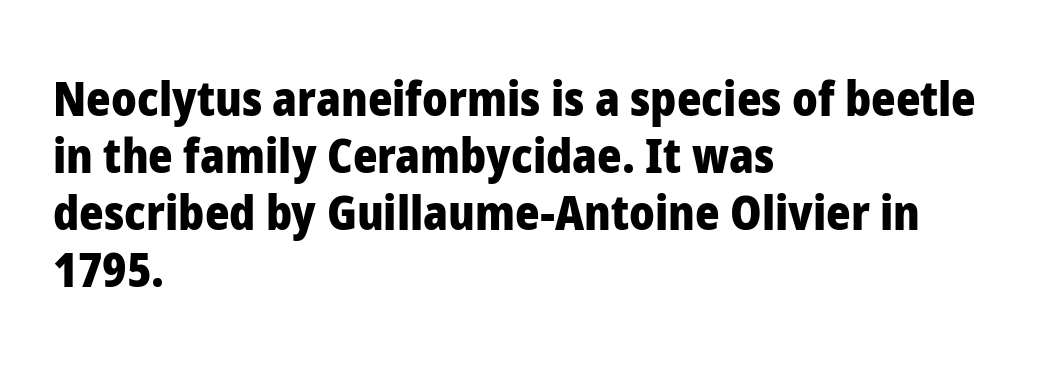
{"serif": "no", "italic": "no", "bold": "yes", "weight": "heavy", "width": "normal", "stroke_contrast": "low", "x_height": "medium", "monospaced": "no", "underline": "no", "align": "left", "line_spacing_ratio": 1.21, "letter_spacing": "normal", "letter_spacing_em": 0.0, "glyph_px": 47}
